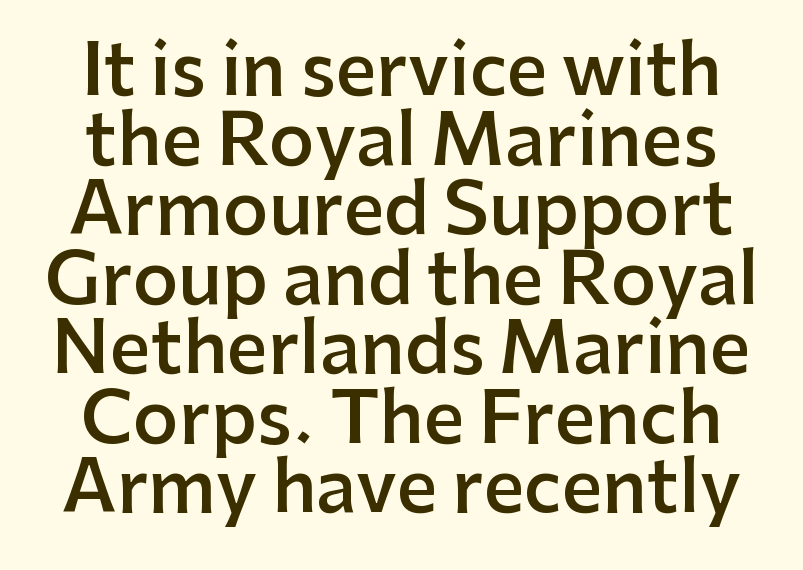
Q: Is the text bold? A: Semi-bold.
Q: Is the text italic (slanted)? A: No, it is upright.
Q: Is the typeface a serif or a sans-serif typeface? A: Sans-serif.
Q: Is the text underlined? A: No.
Q: How is the paragraph aligned? A: Centered.
Q: Is the spacing between letters normal or unusually wide? A: Normal.
Q: Is the spacing between lines tight, normal or loose? A: Tight.
Q: Width (condensed, normal, or wide)? A: Normal.
Q: Stroke contrast? A: Low.
Q: x-height? A: Medium.
Q: Monospaced? A: No.
